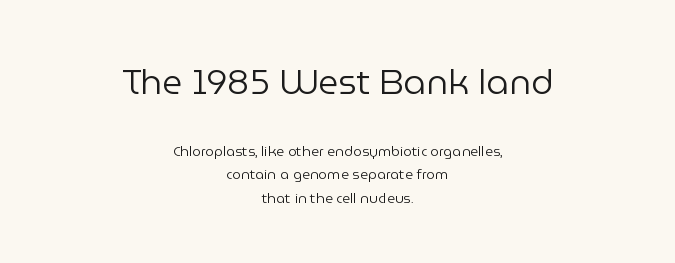
Q: Is the text bold? A: No.
Q: Is the text italic (slanted)? A: No, it is upright.
Q: Is the typeface a serif or a sans-serif typeface? A: Sans-serif.
Q: Is the text underlined? A: No.
Q: How is the paragraph aligned? A: Centered.
Q: Is the spacing between letters normal or unusually wide? A: Normal.
Q: Is the spacing between lines tight, normal or loose? A: Normal.
Q: Which block of text is set in a larger size, the first (top) or the second (bottom)? A: The first (top) one.
Q: Width (condensed, normal, or wide)? A: Normal.
Q: Stroke contrast? A: Low.
Q: x-height? A: Medium.
Q: Monospaced? A: No.
